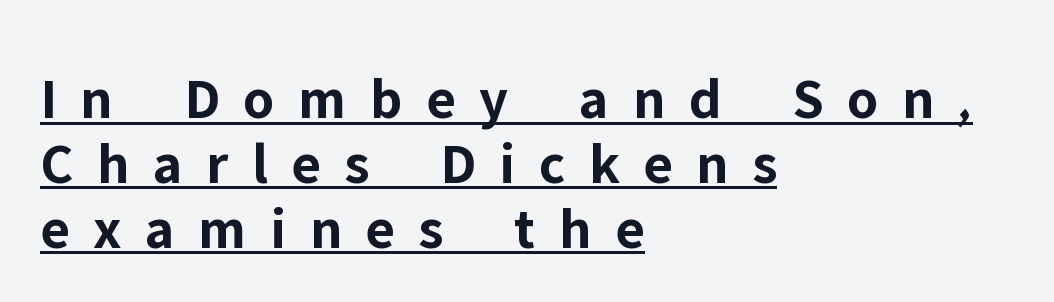
The image shows 59 px bold sans-serif type, upright; set left-aligned, tight line spacing (1.1x), unusually wide letter spacing (+0.4 em), underlined; low stroke contrast and a medium x-height.
